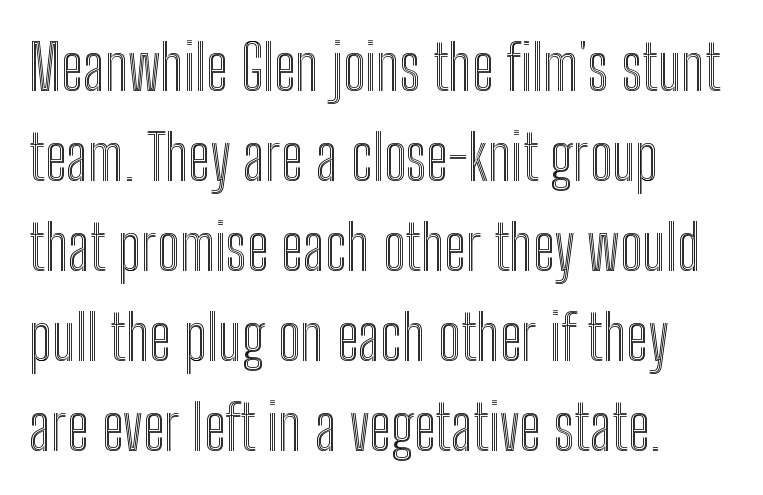
The image shows 63 px condensed type, upright; set left-aligned, normal line spacing (1.43x), normal letter spacing, not underlined; a medium x-height.
